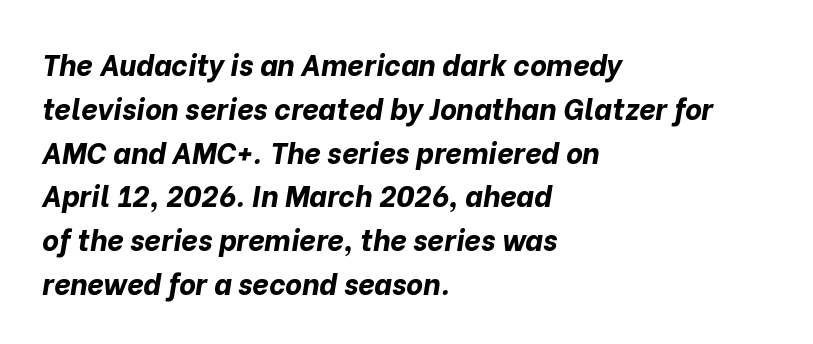
Each word holds together tightly as a unit, with standard inter-letter gaps. You'd pick this weight for a headline — it's a proper bold. Left-aligned paragraph, ragged on the right. The glyphs look as if they've been sheared to an angle.
